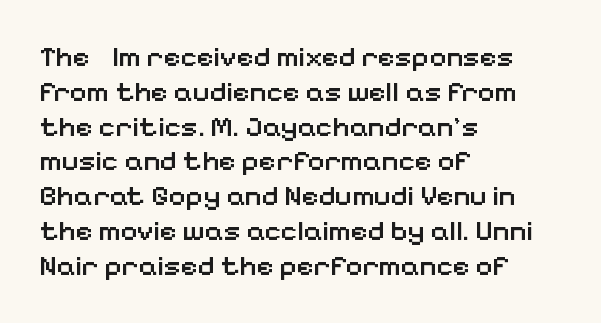
The image shows 29 px semibold sans-serif type, upright; set left-aligned, line spacing 1.2x, normal letter spacing, not underlined; low stroke contrast and a medium x-height.
